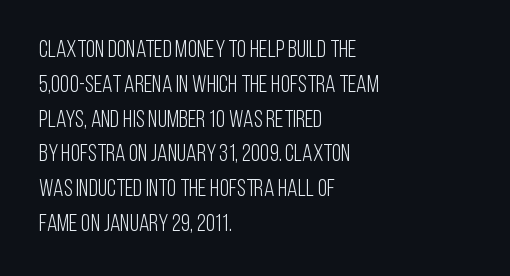
Summary of weight: not heavy and not bold. The passage shown stacks its lines at a standard gap. Upright lettering throughout. Tracking value appears to be zero — textbook default spacing.
